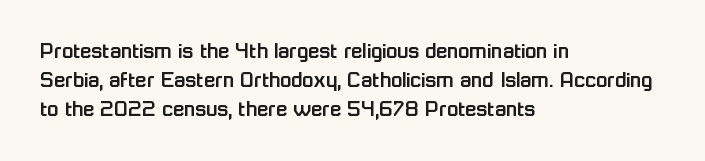
Posture: straight, roman, zero tilt. The passage shown is not underscored anywhere. The rendering anchors every line to the left-hand side. The gaps between neighbouring characters are ordinary and unremarkable.
